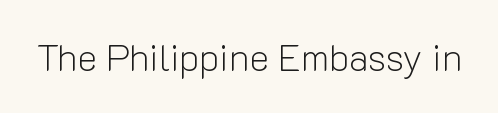
Q: Is the text bold? A: No.
Q: Is the text italic (slanted)? A: No, it is upright.
Q: Is the typeface a serif or a sans-serif typeface? A: Sans-serif.
Q: Is the text underlined? A: No.
Q: Is the spacing between letters normal or unusually wide? A: Normal.
Q: Width (condensed, normal, or wide)? A: Normal.
Q: Stroke contrast? A: Low.
Q: x-height? A: Medium.
Q: Monospaced? A: No.
